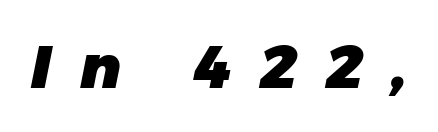
The image shows 60 px heavy sans-serif type; set unusually wide letter spacing (+0.49 em), not underlined; low stroke contrast and a large x-height.
